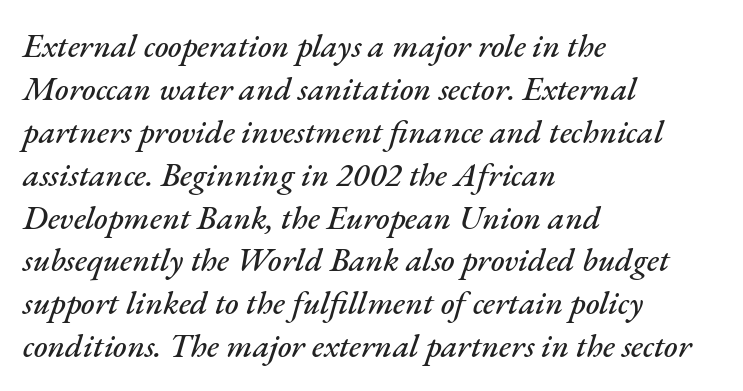
What stands out about the letter spacing? Nothing — it is the standard amount. A normal amount of white space separates one row of letters from the next. Looks like regular typesetting: each glyph gets only the width it needs. The baseline area is clear. The ragged edge is on the right, which tells us the setting is flush left. Quick note: italic.
